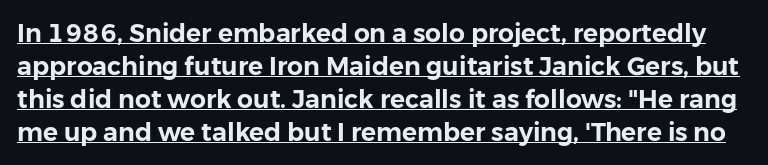
{"italic": "no", "underline": "yes", "line_spacing": "normal", "line_spacing_ratio": 1.32, "letter_spacing": "normal", "letter_spacing_em": 0.0, "glyph_px": 25}
